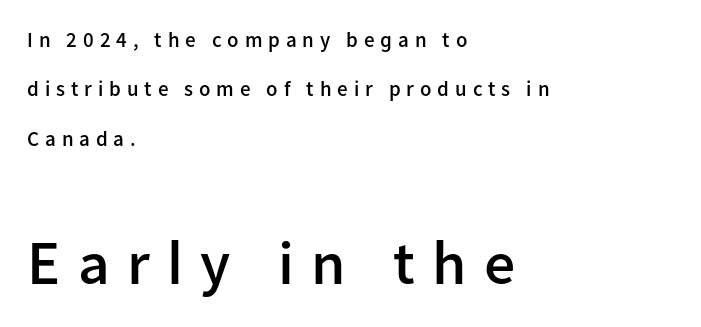
Plain, unruled lines of type. The tracking jumps out immediately: characters are airy and widely separated. I'd call this a sans setting — the letters go barefoot. Line beginnings align vertically; line endings do not. Horizontal bands of white between lines are thick stripes.
